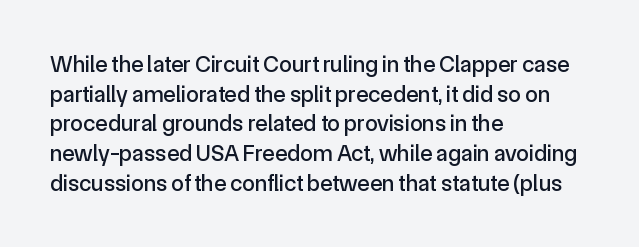
{"italic": "no", "underline": "no", "align": "left", "line_spacing": "normal", "line_spacing_ratio": 1.29, "letter_spacing": "normal", "letter_spacing_em": 0.0, "glyph_px": 23}
